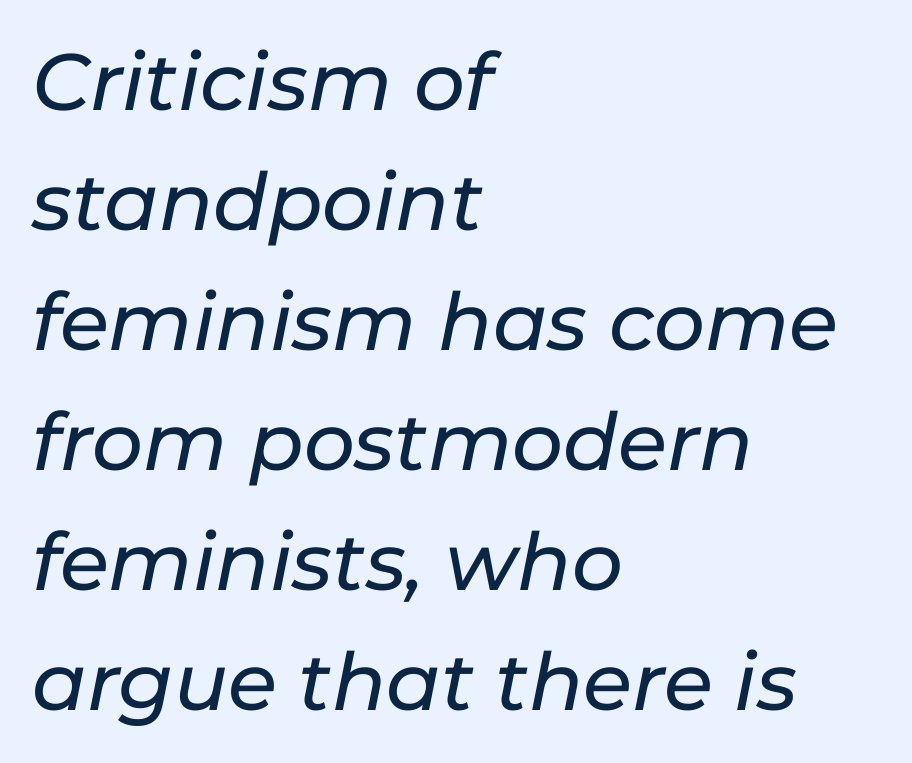
Would a proofreader flag this as italicized? Yes. The type is set solid horizontally, with unmodified tracking. Each letter keeps its own natural width here, so spacing adapts to shape. The rows are spaced the way most documents space them.
